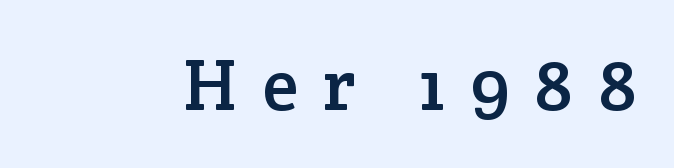
{"serif": "yes", "italic": "no", "width": "normal", "stroke_contrast": "low", "x_height": "medium", "monospaced": "no", "underline": "no", "letter_spacing": "wide", "letter_spacing_em": 0.34, "glyph_px": 73}
